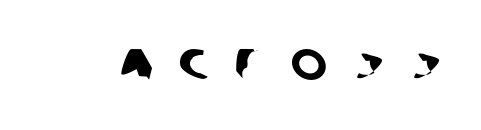
Glance below the letters and you will spot only blank space. Serifs: no, the terminals of the letterforms are clean. This sample uses expanded letter spacing, leaving extra air between glyphs. The letters advance in unequal steps, a hallmark of proportional type.
